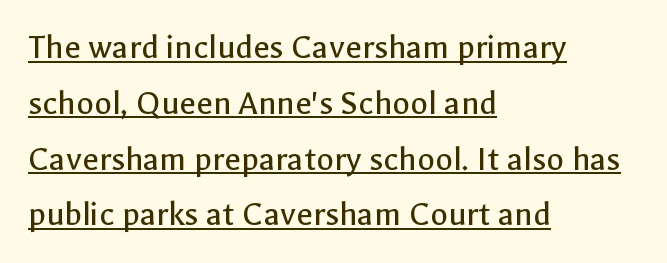
Q: Is the text bold? A: No.
Q: Is the text italic (slanted)? A: No, it is upright.
Q: Is the typeface a serif or a sans-serif typeface? A: Sans-serif.
Q: Is the text underlined? A: Yes.
Q: How is the paragraph aligned? A: Left-aligned.
Q: Is the spacing between letters normal or unusually wide? A: Normal.
Q: Is the spacing between lines tight, normal or loose? A: Normal.
Q: Width (condensed, normal, or wide)? A: Normal.
Q: x-height? A: Medium.
Q: Monospaced? A: No.
